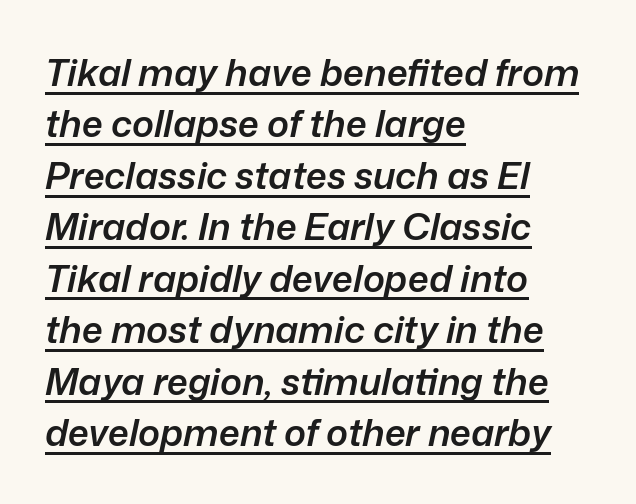
The image shows 37 px semibold type, italic (leaning right); set left-aligned, normal line spacing (1.39x), normal letter spacing, underlined; low stroke contrast and a medium x-height.
